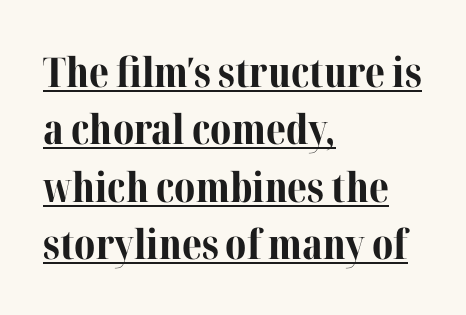
The image shows 41 px bold serif type, upright; set left-aligned, normal line spacing (1.4x), normal letter spacing, underlined; medium stroke contrast and a medium x-height.
